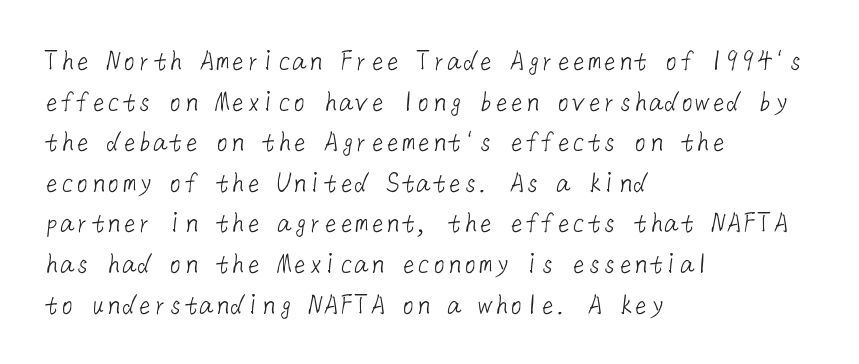
Q: Is the text bold? A: No.
Q: Is the typeface a serif or a sans-serif typeface? A: Sans-serif.
Q: Is the text underlined? A: No.
Q: How is the paragraph aligned? A: Left-aligned.
Q: Is the spacing between letters normal or unusually wide? A: Normal.
Q: Is the spacing between lines tight, normal or loose? A: Normal.
Q: Width (condensed, normal, or wide)? A: Normal.
Q: Stroke contrast? A: Low.
Q: x-height? A: Medium.
